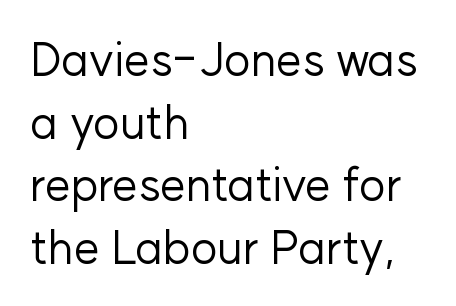
{"serif": "no", "italic": "no", "bold": "no", "weight": "regular", "width": "normal", "stroke_contrast": "low", "x_height": "medium", "monospaced": "no", "underline": "no", "align": "left", "line_spacing": "normal", "line_spacing_ratio": 1.36, "letter_spacing": "normal", "letter_spacing_em": 0.0, "glyph_px": 46}
